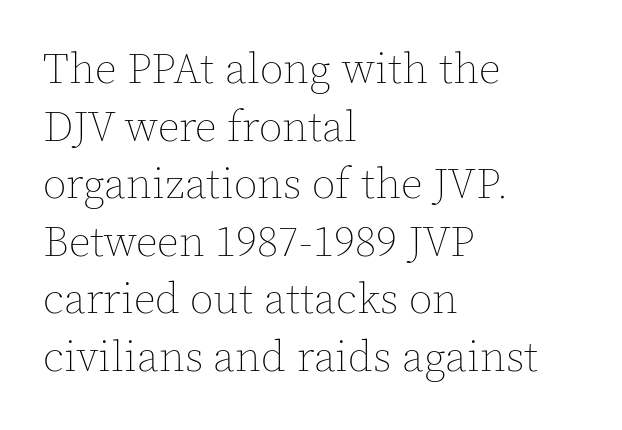
{"italic": "no", "bold": "no", "weight": "thin", "width": "normal", "x_height": "medium", "monospaced": "no", "underline": "no", "align": "left", "line_spacing": "normal", "line_spacing_ratio": 1.34, "letter_spacing": "normal", "letter_spacing_em": 0.0, "glyph_px": 43}
